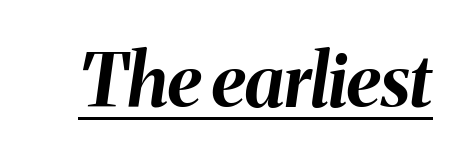
{"italic": "yes", "lean": "right", "slant_degrees": 8, "bold": "yes", "weight": "bold", "width": "normal", "stroke_contrast": "medium", "x_height": "medium", "monospaced": "no", "underline": "yes", "letter_spacing": "normal", "letter_spacing_em": 0.0, "glyph_px": 73}
